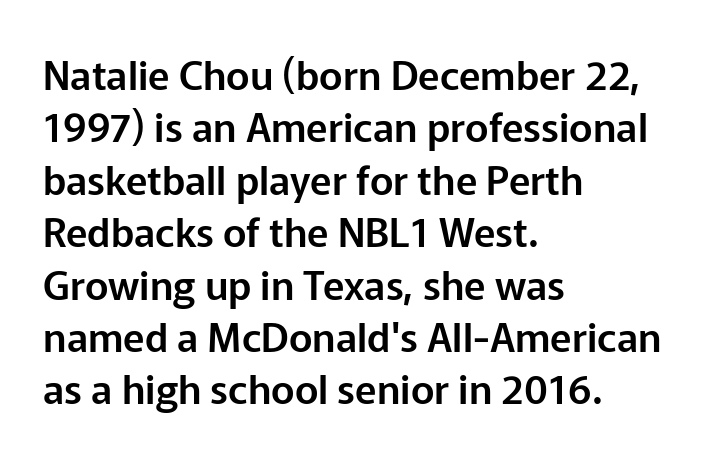
{"serif": "no", "italic": "no", "width": "normal", "stroke_contrast": "low", "x_height": "medium", "monospaced": "no", "underline": "no", "align": "left", "line_spacing": "normal", "line_spacing_ratio": 1.31, "letter_spacing": "normal", "letter_spacing_em": 0.0, "glyph_px": 40}
